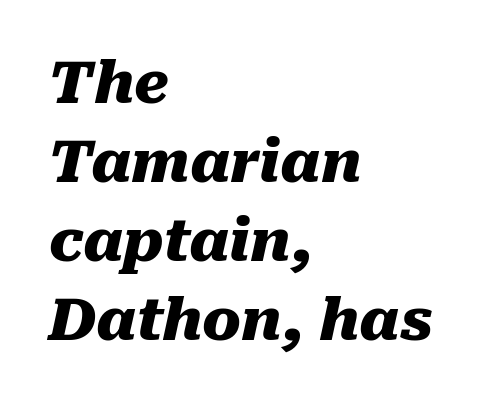
{"italic": "yes", "lean": "right", "slant_degrees": 10, "bold": "yes", "weight": "heavy", "width": "normal", "stroke_contrast": "medium", "x_height": "medium", "monospaced": "no", "underline": "no", "align": "left", "line_spacing": "normal", "line_spacing_ratio": 1.36, "letter_spacing": "normal", "letter_spacing_em": 0.0, "glyph_px": 58}
